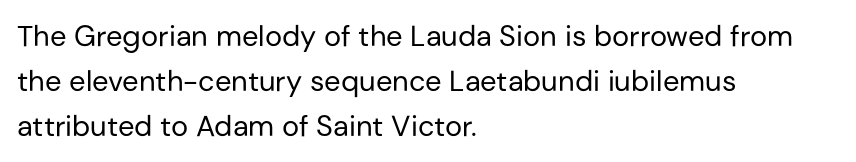
Q: Is the text bold? A: No.
Q: Is the text italic (slanted)? A: No, it is upright.
Q: Is the typeface a serif or a sans-serif typeface? A: Sans-serif.
Q: Is the text underlined? A: No.
Q: How is the paragraph aligned? A: Left-aligned.
Q: Is the spacing between letters normal or unusually wide? A: Normal.
Q: Is the spacing between lines tight, normal or loose? A: Normal.
Q: Width (condensed, normal, or wide)? A: Normal.
Q: Stroke contrast? A: Low.
Q: x-height? A: Medium.
Q: Monospaced? A: No.
